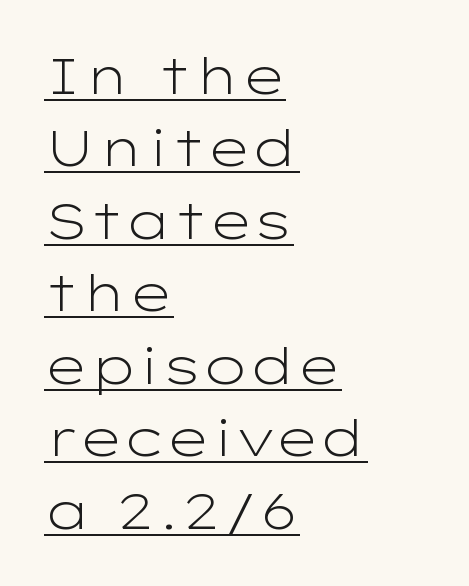
{"serif": "no", "italic": "no", "bold": "no", "weight": "light", "width": "wide", "stroke_contrast": "low", "x_height": "medium", "monospaced": "no", "underline": "yes", "align": "left", "line_spacing": "normal", "line_spacing_ratio": 1.45, "letter_spacing": "normal", "letter_spacing_em": 0.0, "glyph_px": 50}
